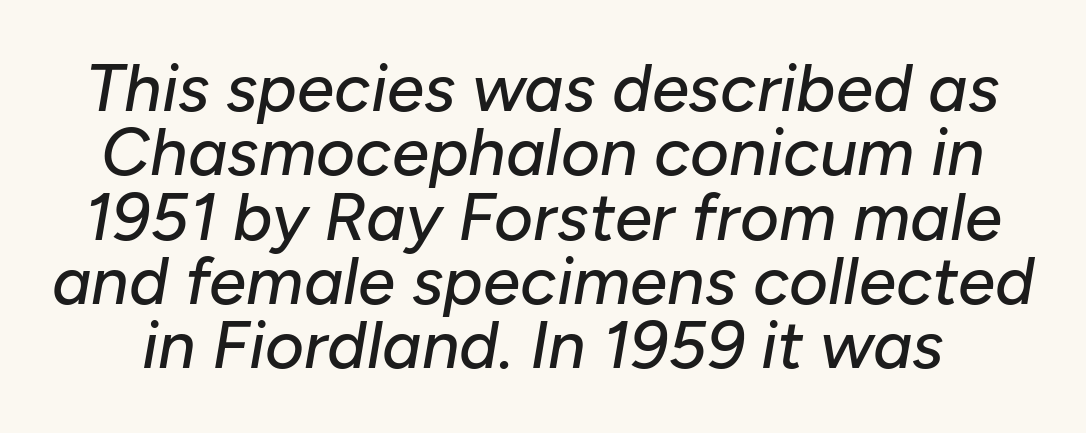
{"italic": "yes", "lean": "right", "slant_degrees": 10, "width": "normal", "stroke_contrast": "low", "x_height": "medium", "monospaced": "no", "underline": "no", "line_spacing": "tight", "line_spacing_ratio": 0.96, "letter_spacing": "normal", "letter_spacing_em": 0.0, "glyph_px": 67}
